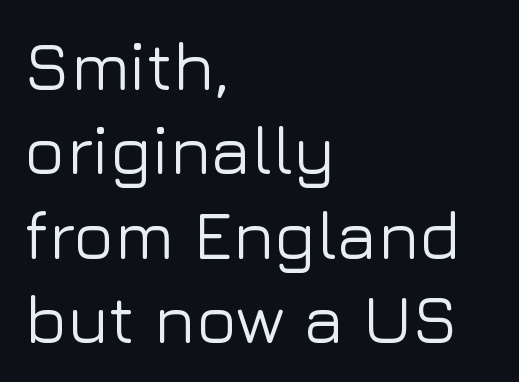
Q: Is the text italic (slanted)? A: No, it is upright.
Q: Is the typeface a serif or a sans-serif typeface? A: Sans-serif.
Q: Is the text underlined? A: No.
Q: How is the paragraph aligned? A: Left-aligned.
Q: Is the spacing between letters normal or unusually wide? A: Normal.
Q: Width (condensed, normal, or wide)? A: Normal.
Q: Stroke contrast? A: Low.
Q: x-height? A: Medium.
Q: Monospaced? A: No.
